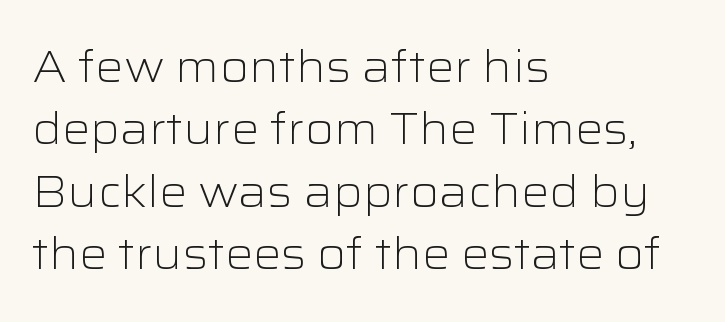
Q: Is the text bold? A: No.
Q: Is the text italic (slanted)? A: No, it is upright.
Q: Is the typeface a serif or a sans-serif typeface? A: Sans-serif.
Q: Is the text underlined? A: No.
Q: How is the paragraph aligned? A: Left-aligned.
Q: Is the spacing between letters normal or unusually wide? A: Normal.
Q: Is the spacing between lines tight, normal or loose? A: Normal.
Q: Width (condensed, normal, or wide)? A: Wide.
Q: Stroke contrast? A: Low.
Q: x-height? A: Medium.
Q: Monospaced? A: No.
